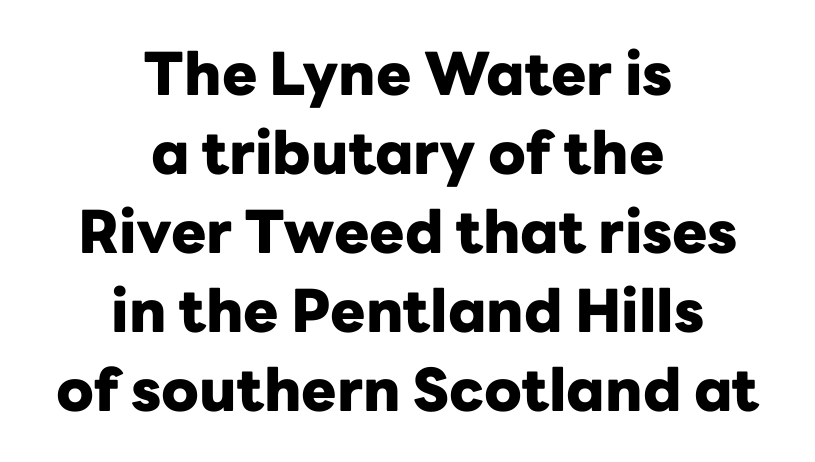
{"serif": "no", "italic": "no", "bold": "yes", "weight": "heavy", "width": "normal", "stroke_contrast": "low", "x_height": "medium", "monospaced": "no", "underline": "no", "align": "center", "line_spacing": "normal", "line_spacing_ratio": 1.34, "letter_spacing": "normal", "letter_spacing_em": 0.0, "glyph_px": 59}
